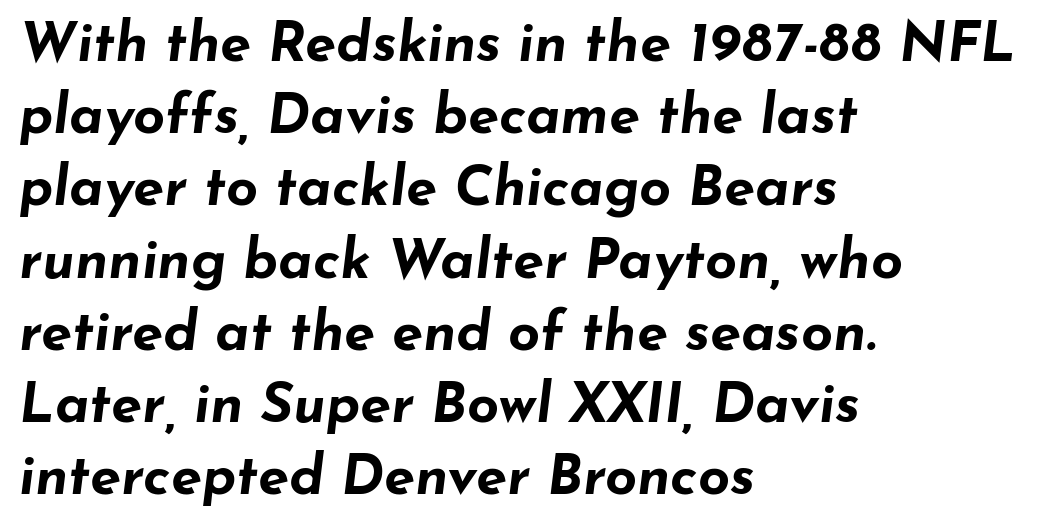
The sample has been set heavy, in full bold. The leading is moderate, giving the passage an even texture. Compared with typical body copy, the letter spacing here is the same. The compositor pushed each line to the left boundary. Plain, unruled lines of type. Do the characters align in a grid? No, the font is proportional.
